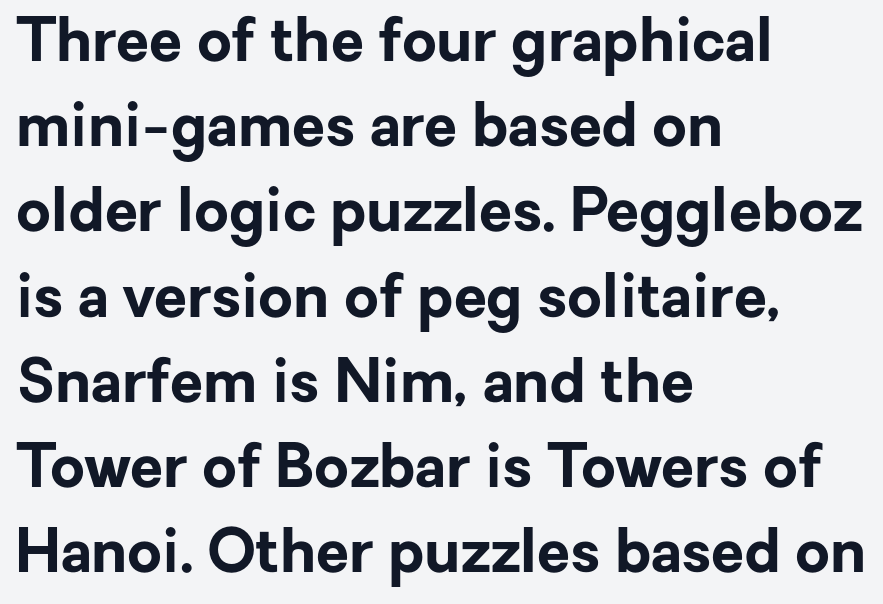
The image shows 60 px bold sans-serif type, upright; set left-aligned, normal line spacing (1.42x), normal letter spacing, not underlined; low stroke contrast and a medium x-height.
